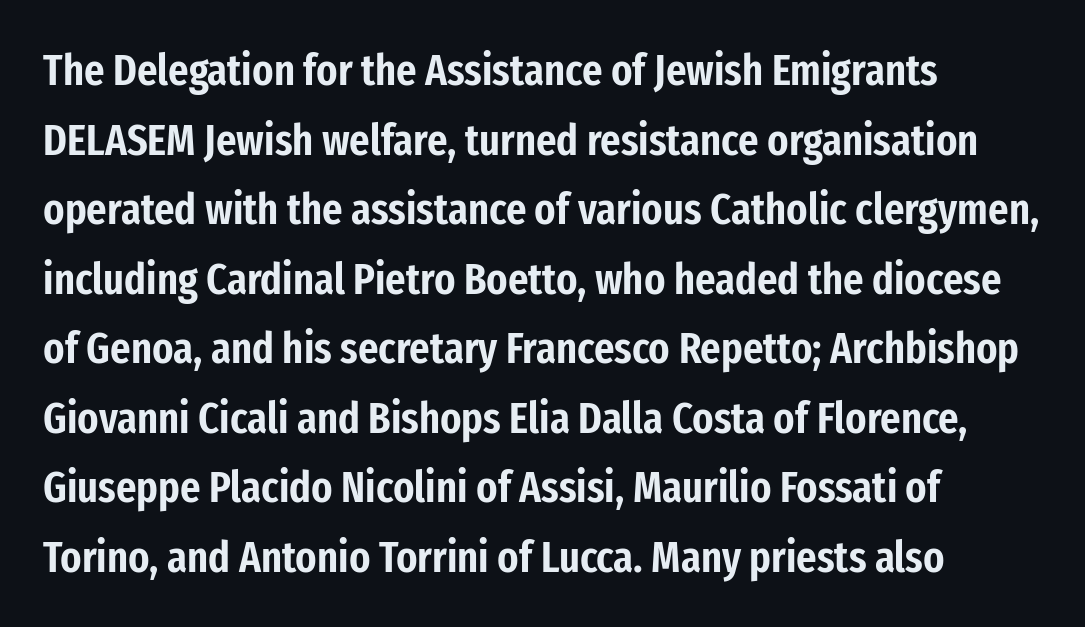
The image shows 44 px condensed sans-serif type, upright; set left-aligned, normal line spacing (1.58x), normal letter spacing, not underlined; low stroke contrast and a medium x-height.
